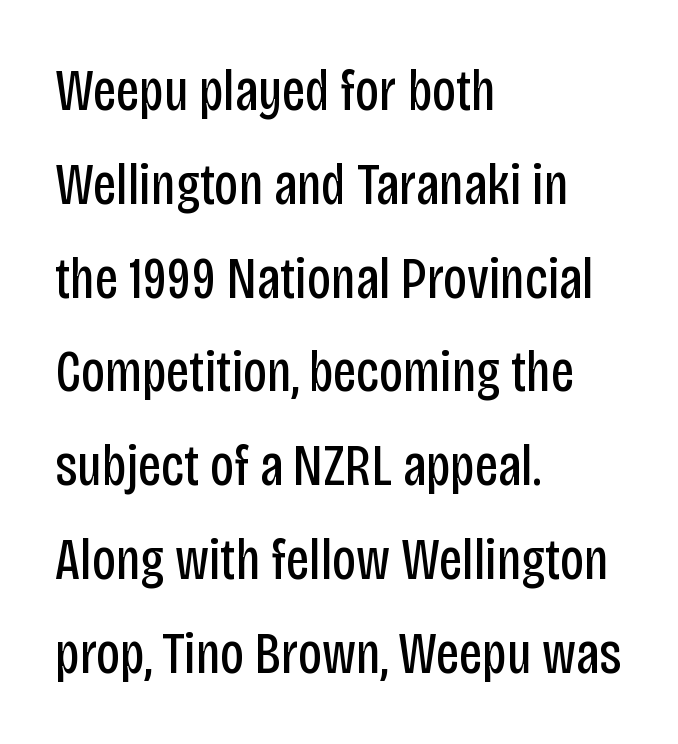
{"serif": "no", "italic": "no", "bold": "no", "weight": "regular", "width": "condensed", "stroke_contrast": "low", "x_height": "large", "monospaced": "no", "underline": "no", "align": "left", "line_spacing": "normal", "line_spacing_ratio": 1.59, "letter_spacing": "normal", "letter_spacing_em": 0.0, "glyph_px": 59}
